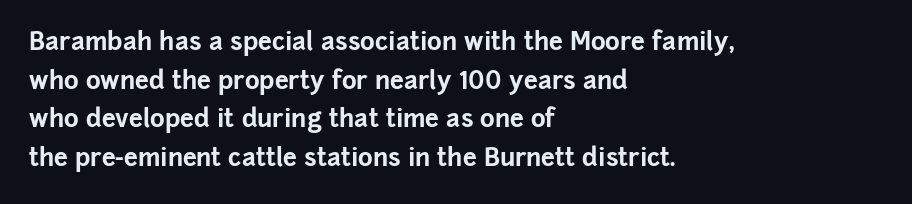
The image shows 25 px bold type, upright; set left-aligned, normal line spacing (1.55x), normal letter spacing, not underlined.
